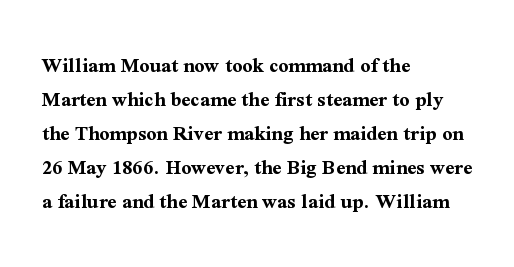
The image shows 22 px bold type, upright; set left-aligned, normal line spacing (1.55x), normal letter spacing, not underlined.
